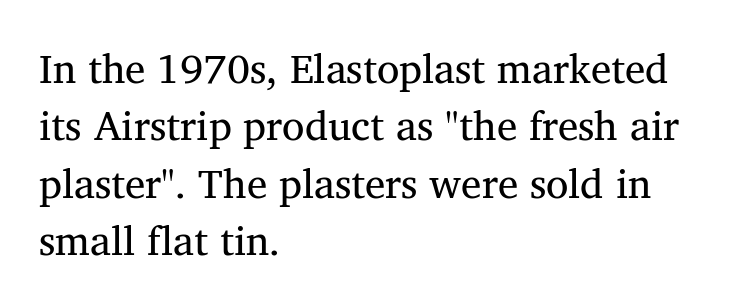
The image shows 41 px regular-weight serif type, upright; set left-aligned, normal line spacing (1.4x), normal letter spacing, not underlined; medium stroke contrast and a medium x-height.
